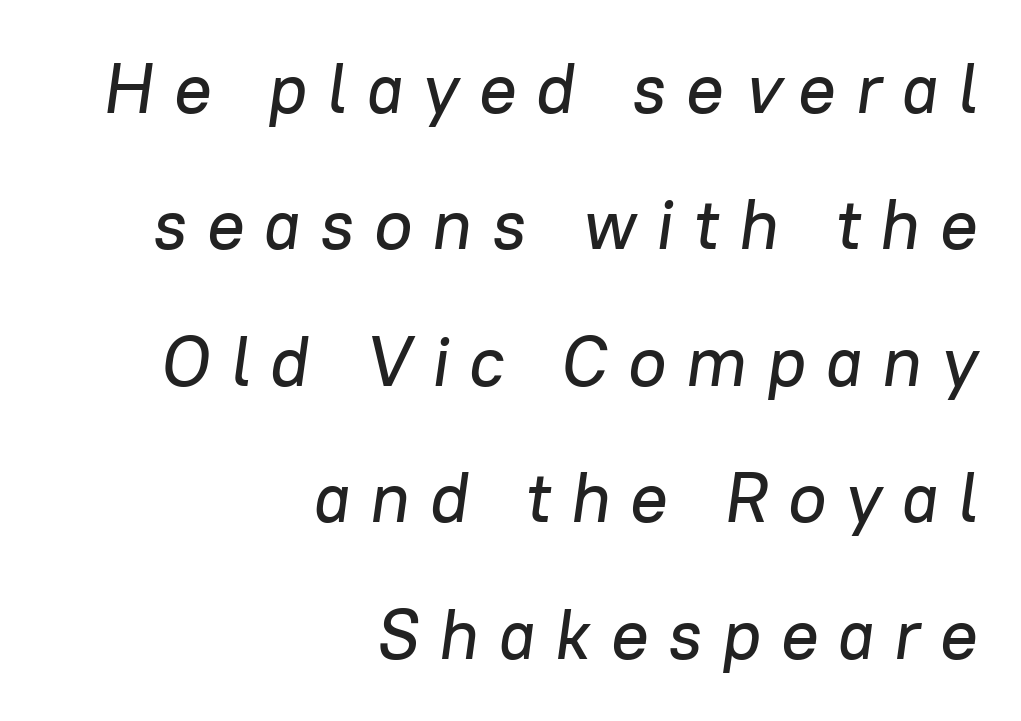
Q: Is the text italic (slanted)? A: Yes, it leans right by about 8 degrees.
Q: Is the text underlined? A: No.
Q: How is the paragraph aligned? A: Right-aligned.
Q: Is the spacing between letters normal or unusually wide? A: Unusually wide.
Q: Is the spacing between lines tight, normal or loose? A: Loose.
Q: Width (condensed, normal, or wide)? A: Normal.
Q: Stroke contrast? A: Low.
Q: x-height? A: Medium.
Q: Monospaced? A: No.
